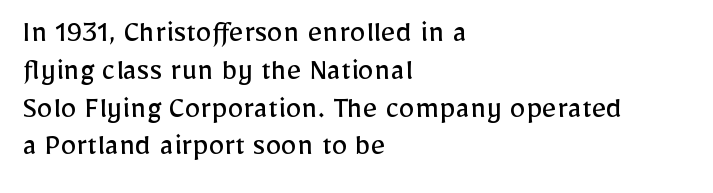
The image shows 32 px regular-weight sans-serif type, upright; set left-aligned, line spacing 1.18x, normal letter spacing, not underlined; low stroke contrast and a medium x-height.
